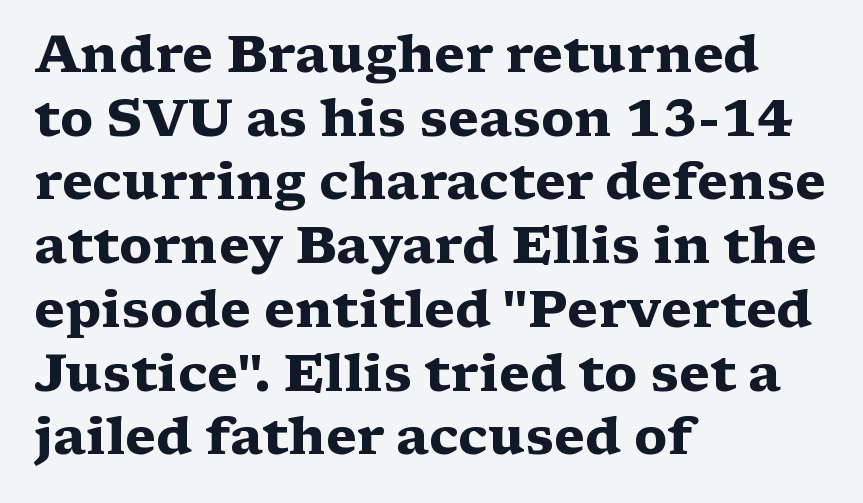
Q: Is the text bold? A: Yes.
Q: Is the text italic (slanted)? A: No, it is upright.
Q: Is the typeface a serif or a sans-serif typeface? A: Serif.
Q: Is the text underlined? A: No.
Q: How is the paragraph aligned? A: Left-aligned.
Q: Is the spacing between letters normal or unusually wide? A: Normal.
Q: Is the spacing between lines tight, normal or loose? A: Normal.
Q: Width (condensed, normal, or wide)? A: Wide.
Q: Stroke contrast? A: Medium.
Q: x-height? A: Medium.
Q: Monospaced? A: No.
